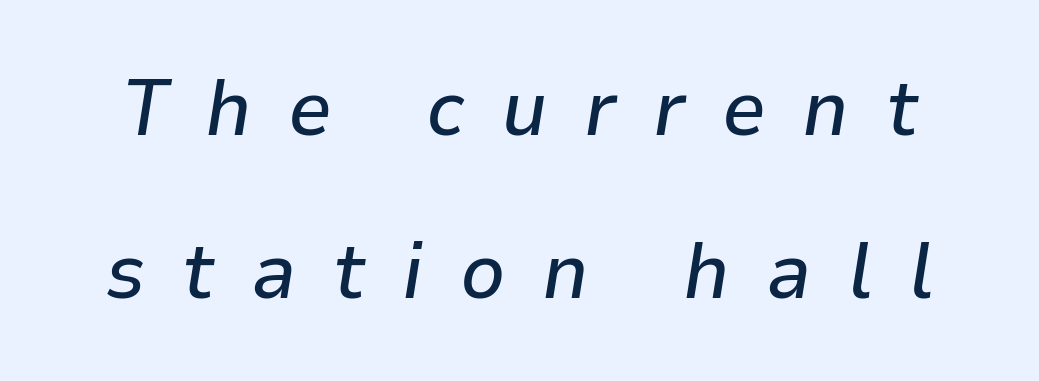
The image shows 79 px text type, italic (leaning right); set loose line spacing (2.06x), unusually wide letter spacing (+0.46 em), not underlined; low stroke contrast and a medium x-height.
